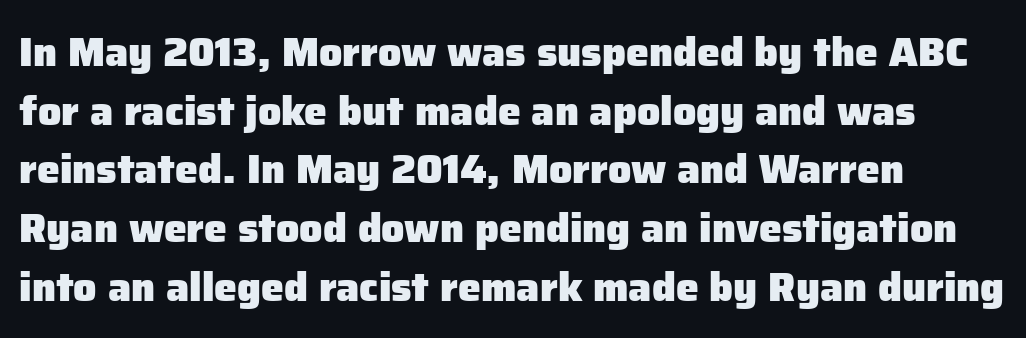
Character widths vary here, with narrow letters taking less room than wide ones. Plain, unruled lines of type. The letters sit at their default tracking, neither squeezed nor spread. How would I describe the line gaps? Plain and ordinary.
